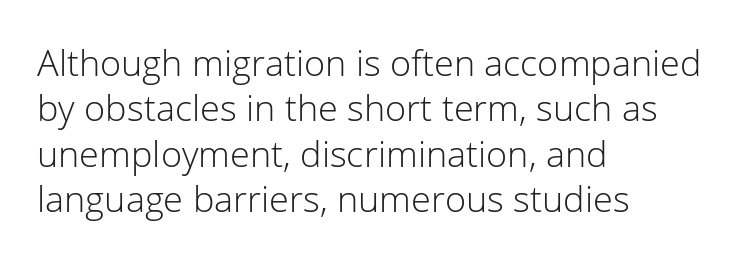
If you drew a ruler down the left edge, every line would touch it. The block of text has a typical density, with ordinary space between rows. Looks like regular typesetting: each glyph gets only the width it needs. The weight would be labelled regular, book, light, or lighter still.
